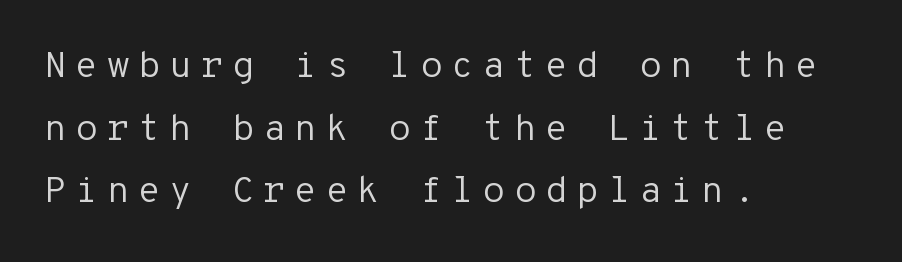
Q: Is the text bold? A: No.
Q: Is the text italic (slanted)? A: No, it is upright.
Q: Is the typeface a serif or a sans-serif typeface? A: Sans-serif.
Q: Is the text underlined? A: No.
Q: How is the paragraph aligned? A: Left-aligned.
Q: Is the spacing between letters normal or unusually wide? A: Unusually wide.
Q: Is the spacing between lines tight, normal or loose? A: Normal.
Q: Width (condensed, normal, or wide)? A: Normal.
Q: Stroke contrast? A: Low.
Q: x-height? A: Medium.
Q: Monospaced? A: Yes.
